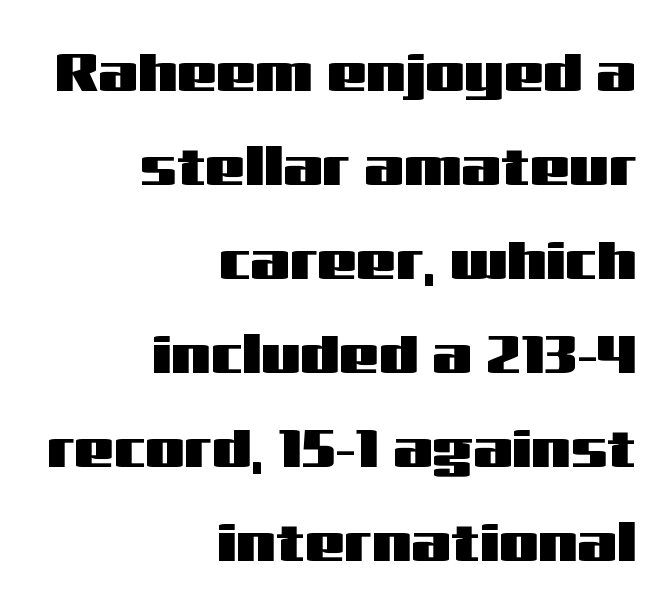
Q: Is the text italic (slanted)? A: No, it is upright.
Q: Is the typeface a serif or a sans-serif typeface? A: Sans-serif.
Q: Is the text underlined? A: No.
Q: How is the paragraph aligned? A: Right-aligned.
Q: Is the spacing between letters normal or unusually wide? A: Normal.
Q: Is the spacing between lines tight, normal or loose? A: Normal.
Q: Width (condensed, normal, or wide)? A: Wide.
Q: Stroke contrast? A: Medium.
Q: x-height? A: Medium.
Q: Monospaced? A: No.
